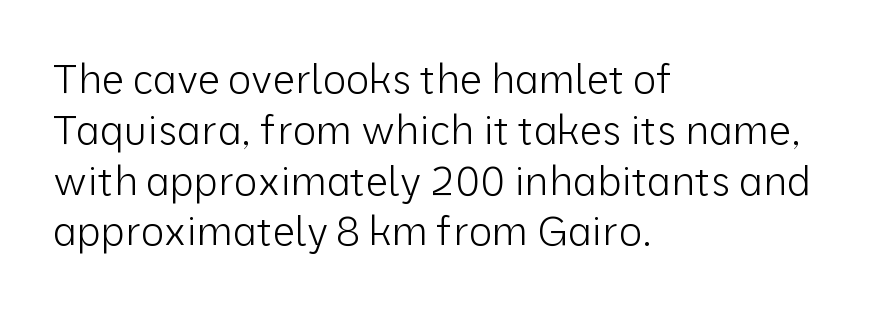
Q: Is the text bold? A: No.
Q: Is the text italic (slanted)? A: No, it is upright.
Q: Is the typeface a serif or a sans-serif typeface? A: Sans-serif.
Q: Is the text underlined? A: No.
Q: How is the paragraph aligned? A: Left-aligned.
Q: Is the spacing between letters normal or unusually wide? A: Normal.
Q: Is the spacing between lines tight, normal or loose? A: Normal.
Q: Width (condensed, normal, or wide)? A: Normal.
Q: Stroke contrast? A: Low.
Q: x-height? A: Medium.
Q: Monospaced? A: No.
